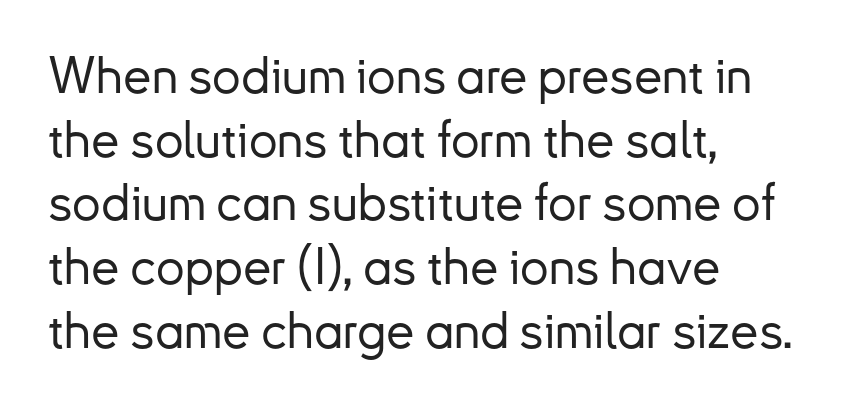
The image shows 51 px sans-serif type, upright; set left-aligned, normal line spacing (1.25x), normal letter spacing, not underlined; low stroke contrast and a small x-height.
